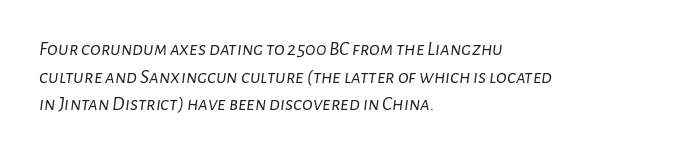
The image shows 20 px text type, italic (leaning right); set left-aligned, normal line spacing (1.38x), normal letter spacing, not underlined.
